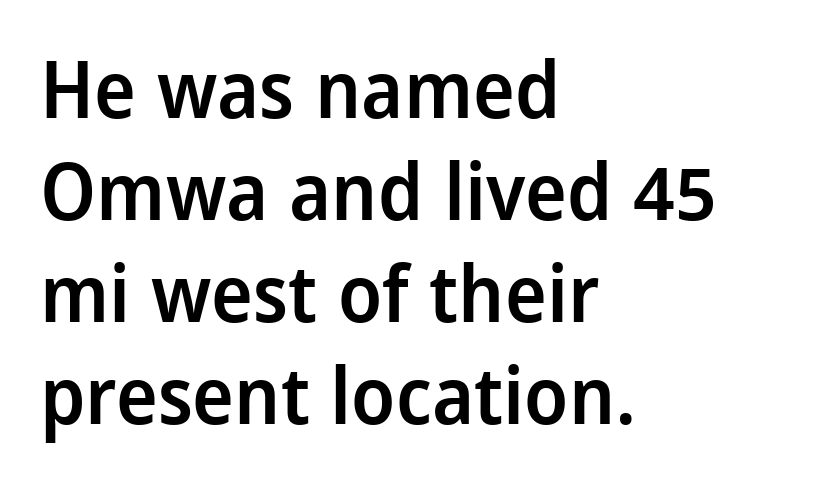
{"serif": "no", "italic": "no", "bold": "semi", "weight": "semibold", "width": "condensed", "stroke_contrast": "low", "x_height": "large", "monospaced": "no", "underline": "no", "align": "left", "line_spacing": "normal", "line_spacing_ratio": 1.29, "letter_spacing": "normal", "letter_spacing_em": 0.0, "glyph_px": 79}
